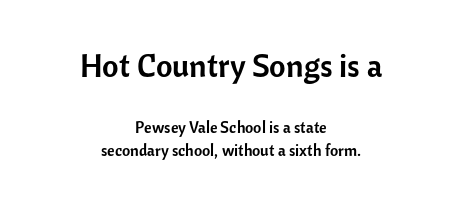
The image shows 32 px sans-serif type, upright; set centered, normal line spacing (1.45x), normal letter spacing, not underlined; the first (top) block is 2.0x larger; low stroke contrast and a medium x-height.
